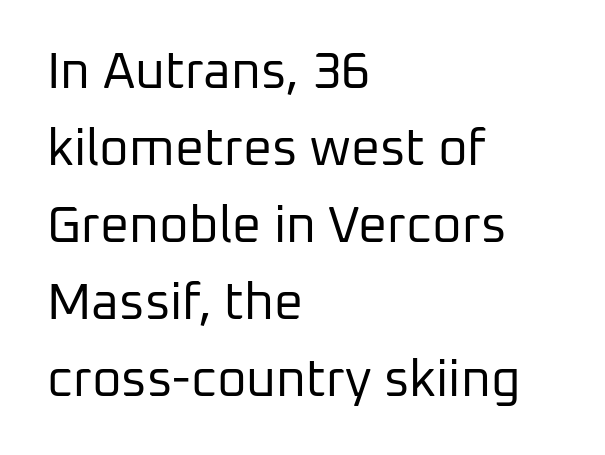
{"serif": "no", "italic": "no", "bold": "no", "weight": "regular", "width": "normal", "stroke_contrast": "low", "x_height": "medium", "monospaced": "no", "underline": "no", "align": "left", "line_spacing": "normal", "line_spacing_ratio": 1.51, "letter_spacing": "normal", "letter_spacing_em": 0.0, "glyph_px": 51}
